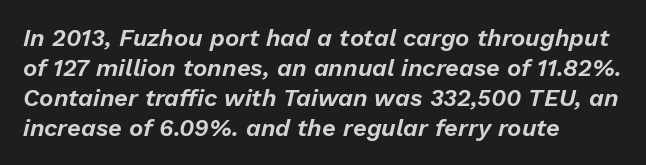
The image shows 24 px text type, italic (leaning right); set left-aligned, normal line spacing (1.25x), normal letter spacing, not underlined.
